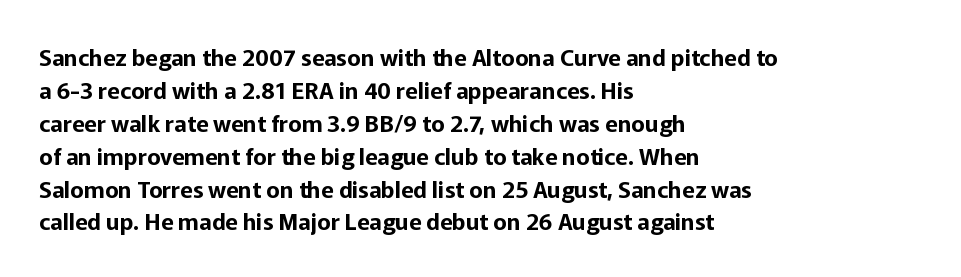
Q: Is the text italic (slanted)? A: No, it is upright.
Q: Is the text underlined? A: No.
Q: How is the paragraph aligned? A: Left-aligned.
Q: Is the spacing between letters normal or unusually wide? A: Normal.
Q: Is the spacing between lines tight, normal or loose? A: Normal.
